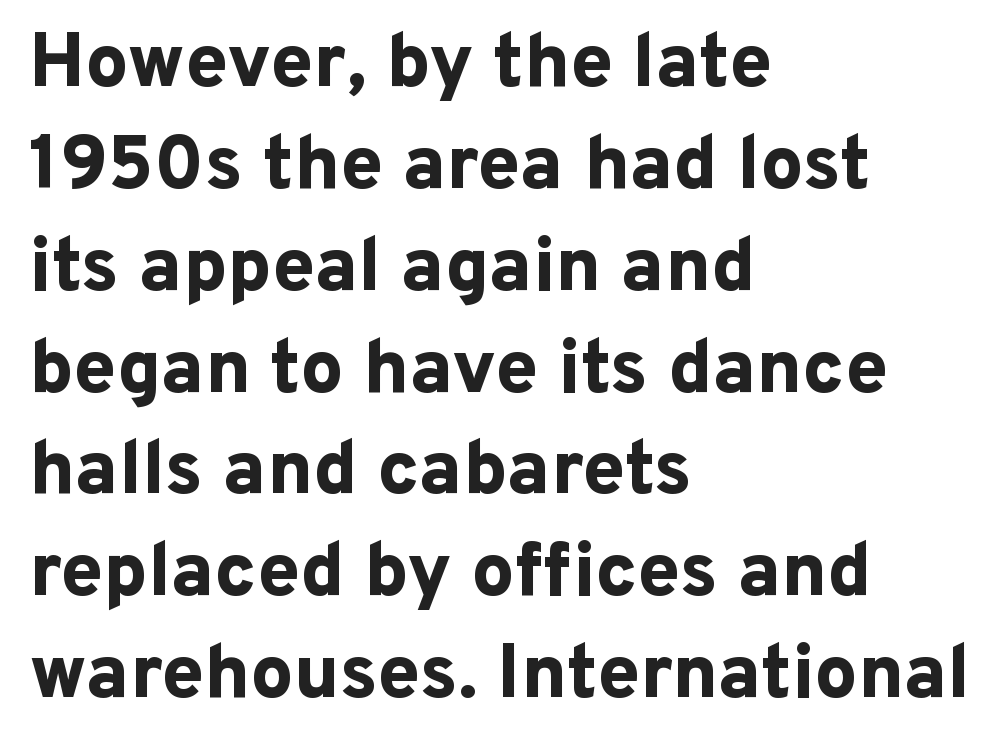
Q: Is the text bold? A: Yes.
Q: Is the text italic (slanted)? A: No, it is upright.
Q: Is the typeface a serif or a sans-serif typeface? A: Sans-serif.
Q: Is the text underlined? A: No.
Q: How is the paragraph aligned? A: Left-aligned.
Q: Is the spacing between letters normal or unusually wide? A: Normal.
Q: Is the spacing between lines tight, normal or loose? A: Normal.
Q: Width (condensed, normal, or wide)? A: Normal.
Q: Stroke contrast? A: Low.
Q: x-height? A: Medium.
Q: Monospaced? A: No.
